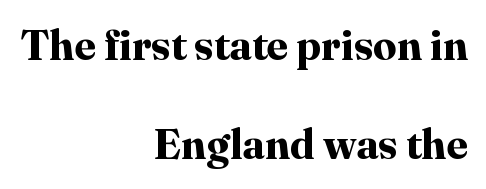
Q: Is the text bold? A: Yes.
Q: Is the text italic (slanted)? A: No, it is upright.
Q: Is the typeface a serif or a sans-serif typeface? A: Serif.
Q: Is the text underlined? A: No.
Q: How is the paragraph aligned? A: Right-aligned.
Q: Is the spacing between letters normal or unusually wide? A: Normal.
Q: Is the spacing between lines tight, normal or loose? A: Loose.
Q: Width (condensed, normal, or wide)? A: Normal.
Q: Stroke contrast? A: High.
Q: x-height? A: Medium.
Q: Monospaced? A: No.
